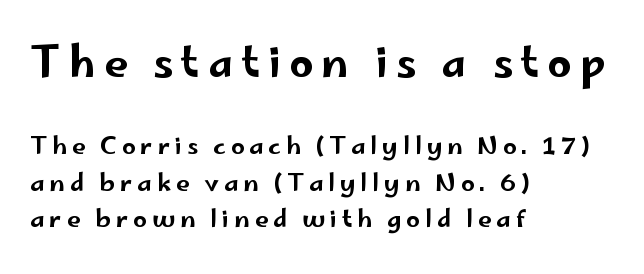
The image shows 42 px wide sans-serif type, upright; set left-aligned, normal line spacing (1.52x), unusually wide letter spacing (+0.2 em), not underlined; the first (top) block is 1.75x larger; low stroke contrast and a small x-height.
